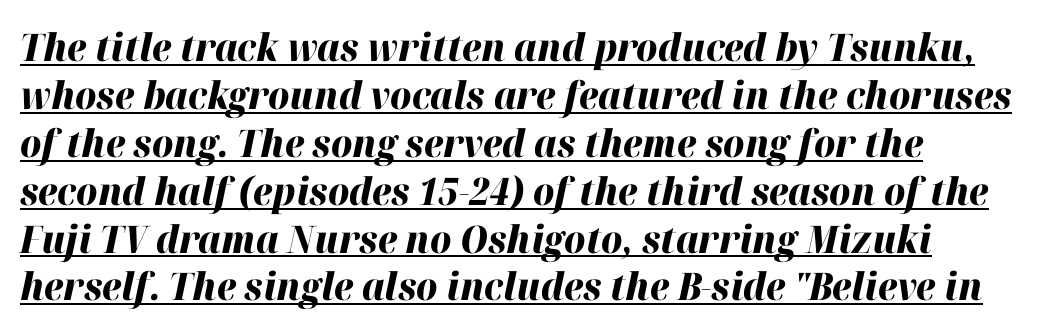
Q: Is the text bold? A: Yes.
Q: Is the text italic (slanted)? A: Yes, it leans right by about 12 degrees.
Q: Is the text underlined? A: Yes.
Q: How is the paragraph aligned? A: Left-aligned.
Q: Is the spacing between letters normal or unusually wide? A: Normal.
Q: Is the spacing between lines tight, normal or loose? A: Normal.
Q: Width (condensed, normal, or wide)? A: Normal.
Q: Stroke contrast? A: High.
Q: x-height? A: Medium.
Q: Monospaced? A: No.
